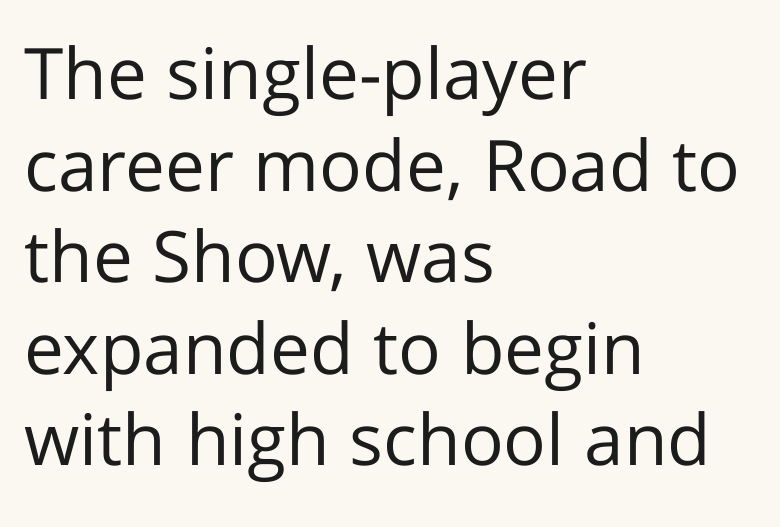
Q: Is the text bold? A: No.
Q: Is the text italic (slanted)? A: No, it is upright.
Q: Is the typeface a serif or a sans-serif typeface? A: Sans-serif.
Q: Is the text underlined? A: No.
Q: How is the paragraph aligned? A: Left-aligned.
Q: Is the spacing between letters normal or unusually wide? A: Normal.
Q: Is the spacing between lines tight, normal or loose? A: Normal.
Q: Width (condensed, normal, or wide)? A: Normal.
Q: Stroke contrast? A: Low.
Q: x-height? A: Medium.
Q: Monospaced? A: No.
